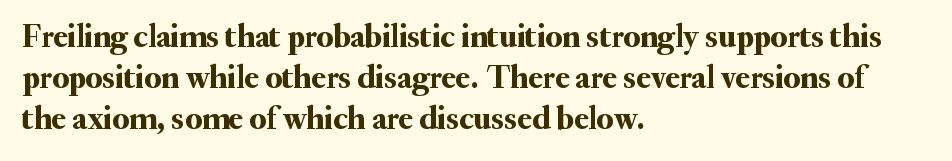
Classification — serif. A normal amount of white space separates one row of letters from the next. What stands out about the letter spacing? Nothing — it is the standard amount. Short and long lines alike share a common starting point at left.
